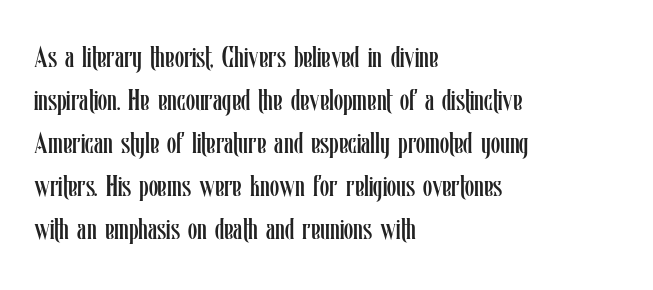
The image shows 30 px regular-weight, condensed type, upright; set left-aligned, normal line spacing (1.43x), normal letter spacing, not underlined; low stroke contrast and a medium x-height.
